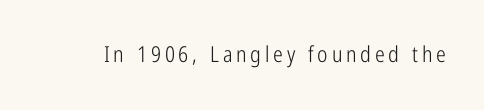
{"italic": "no", "bold": "no", "underline": "no", "glyph_px": 22}
